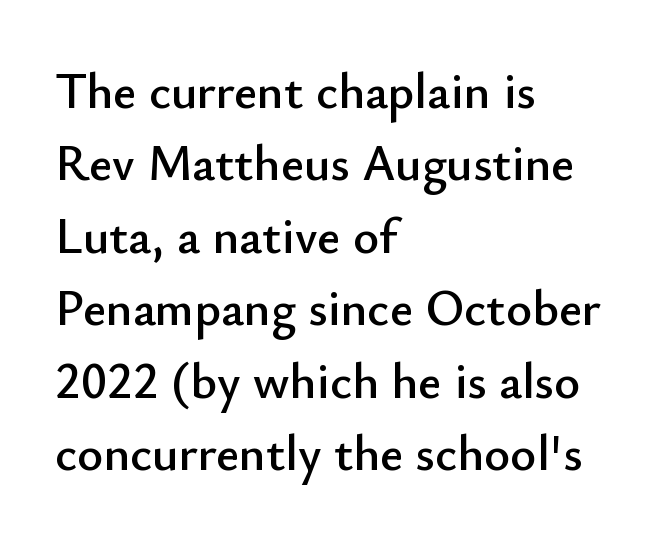
Q: Is the text italic (slanted)? A: No, it is upright.
Q: Is the typeface a serif or a sans-serif typeface? A: Sans-serif.
Q: Is the text underlined? A: No.
Q: How is the paragraph aligned? A: Left-aligned.
Q: Is the spacing between letters normal or unusually wide? A: Normal.
Q: Is the spacing between lines tight, normal or loose? A: Normal.
Q: Width (condensed, normal, or wide)? A: Normal.
Q: Stroke contrast? A: Low.
Q: x-height? A: Small.
Q: Monospaced? A: No.
